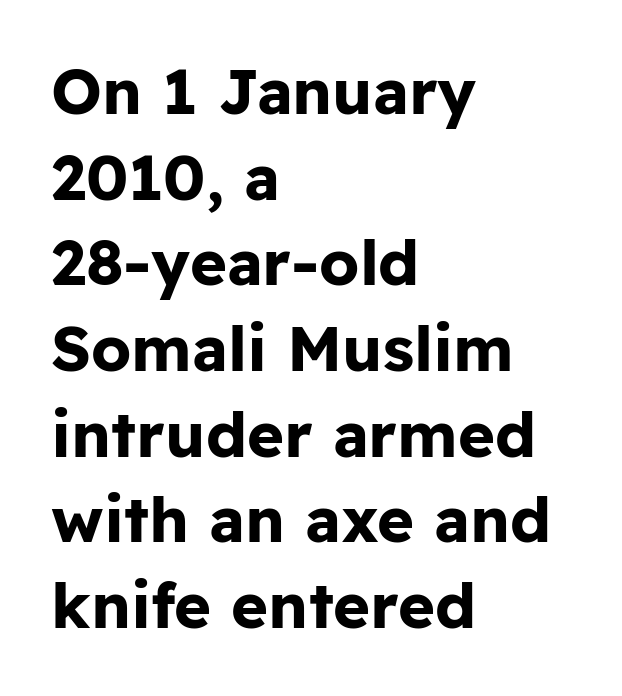
{"serif": "no", "italic": "no", "bold": "yes", "weight": "bold", "width": "normal", "stroke_contrast": "low", "x_height": "medium", "monospaced": "no", "underline": "no", "align": "left", "line_spacing": "normal", "line_spacing_ratio": 1.36, "letter_spacing": "normal", "letter_spacing_em": 0.0, "glyph_px": 63}
